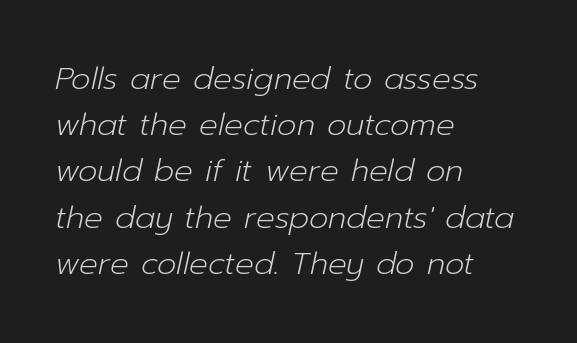
Q: Is the text bold? A: No.
Q: Is the text italic (slanted)? A: Yes, it leans right by about 12 degrees.
Q: Is the text underlined? A: No.
Q: How is the paragraph aligned? A: Left-aligned.
Q: Is the spacing between letters normal or unusually wide? A: Normal.
Q: Is the spacing between lines tight, normal or loose? A: Normal.
Q: Width (condensed, normal, or wide)? A: Normal.
Q: Stroke contrast? A: Low.
Q: x-height? A: Medium.
Q: Monospaced? A: No.
